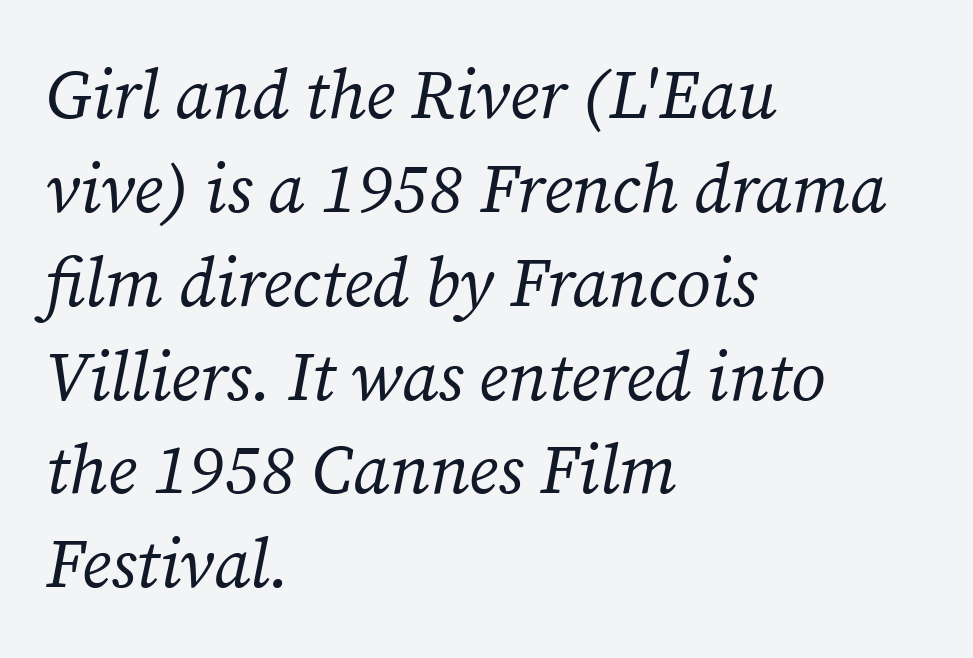
Q: Is the text bold? A: No.
Q: Is the text italic (slanted)? A: Yes, it leans right by about 12 degrees.
Q: Is the typeface a serif or a sans-serif typeface? A: Serif.
Q: Is the text underlined? A: No.
Q: How is the paragraph aligned? A: Left-aligned.
Q: Is the spacing between letters normal or unusually wide? A: Normal.
Q: Is the spacing between lines tight, normal or loose? A: Normal.
Q: Width (condensed, normal, or wide)? A: Normal.
Q: Stroke contrast? A: Medium.
Q: x-height? A: Medium.
Q: Monospaced? A: No.
